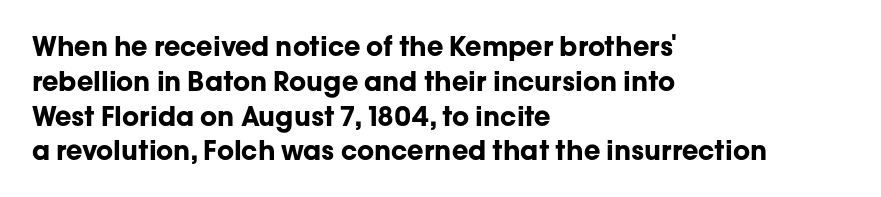
The image shows 27 px bold type, upright; set left-aligned, normal line spacing (1.29x), normal letter spacing, not underlined.
